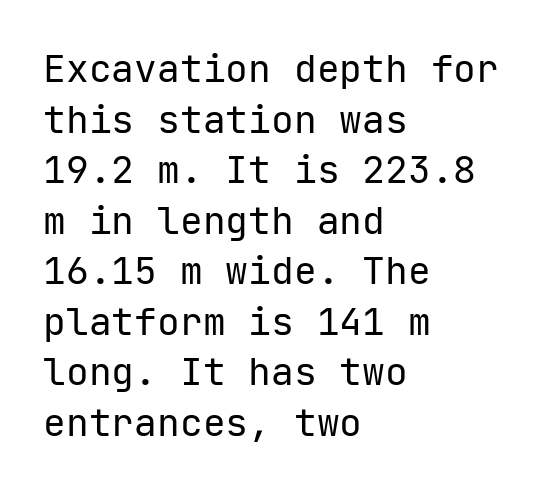
Q: Is the text bold? A: No.
Q: Is the text italic (slanted)? A: No, it is upright.
Q: Is the typeface a serif or a sans-serif typeface? A: Sans-serif.
Q: Is the text underlined? A: No.
Q: How is the paragraph aligned? A: Left-aligned.
Q: Is the spacing between letters normal or unusually wide? A: Normal.
Q: Is the spacing between lines tight, normal or loose? A: Normal.
Q: Width (condensed, normal, or wide)? A: Normal.
Q: Stroke contrast? A: Low.
Q: x-height? A: Medium.
